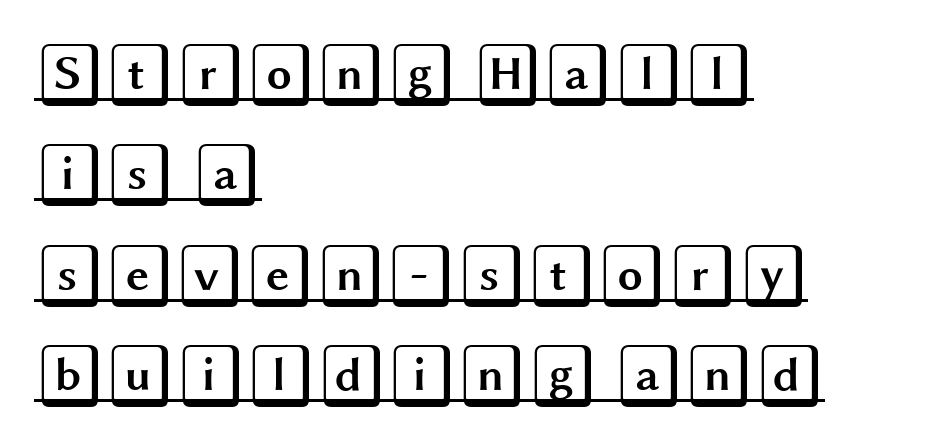
All the whitespace from short lines collects on the right. Regular leading. You could call the tracking neutral — neither tight nor loose. It's the straight-up-and-down kind of type. Glance below the letters and you will spot a drawn line.
